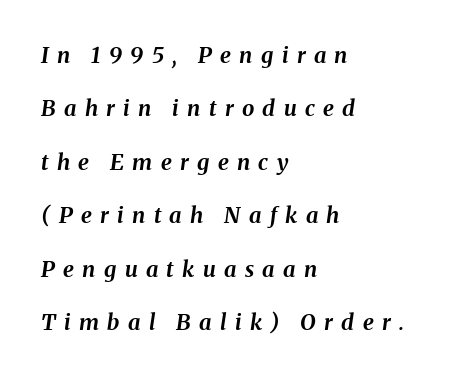
Q: Is the text bold? A: Yes.
Q: Is the text italic (slanted)? A: Yes, it leans right by about 8 degrees.
Q: Is the text underlined? A: No.
Q: How is the paragraph aligned? A: Left-aligned.
Q: Is the spacing between letters normal or unusually wide? A: Unusually wide.
Q: Is the spacing between lines tight, normal or loose? A: Loose.
